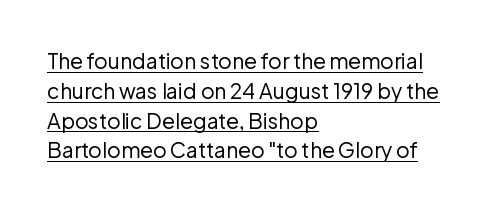
A rule runs beneath these lines of type. When letters stand straight like this, we call the style roman or upright. Tracking value appears to be zero — textbook default spacing. These lines sit exactly where default settings would place them. Nothing heavy about these letters — not bold at all. Compared with a centered layout, this one pins lines to the left instead.
